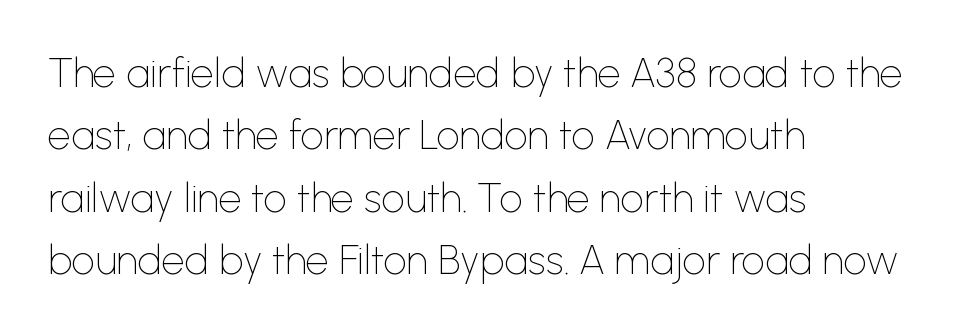
The image shows 41 px thin sans-serif type, upright; set left-aligned, normal line spacing (1.52x), normal letter spacing, not underlined; low stroke contrast and a medium x-height.
